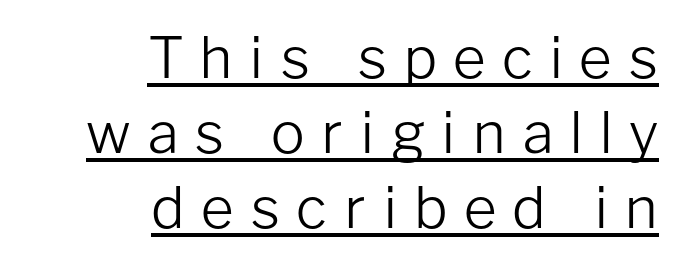
{"serif": "no", "italic": "no", "bold": "no", "weight": "light", "width": "normal", "stroke_contrast": "low", "x_height": "medium", "monospaced": "no", "underline": "yes", "align": "right", "line_spacing": "normal", "line_spacing_ratio": 1.32, "letter_spacing": "wide", "letter_spacing_em": 0.28, "glyph_px": 57}
